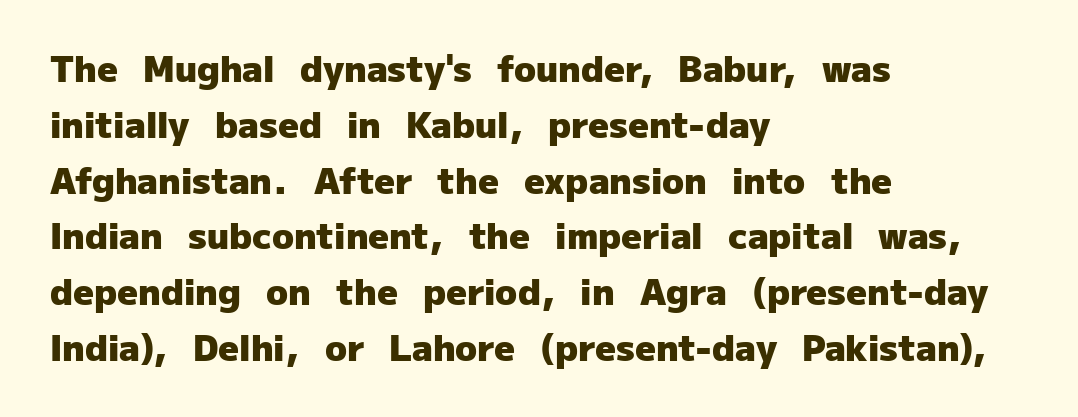
Q: Is the text bold? A: Yes.
Q: Is the text italic (slanted)? A: No, it is upright.
Q: Is the typeface a serif or a sans-serif typeface? A: Sans-serif.
Q: Is the text underlined? A: No.
Q: How is the paragraph aligned? A: Left-aligned.
Q: Is the spacing between letters normal or unusually wide? A: Normal.
Q: Is the spacing between lines tight, normal or loose? A: Normal.
Q: Width (condensed, normal, or wide)? A: Normal.
Q: Stroke contrast? A: Low.
Q: x-height? A: Medium.
Q: Monospaced? A: No.
